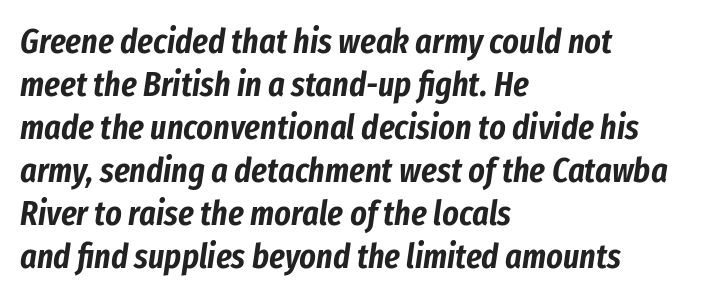
Q: Is the text italic (slanted)? A: Yes, it leans right by about 8 degrees.
Q: Is the text underlined? A: No.
Q: How is the paragraph aligned? A: Left-aligned.
Q: Is the spacing between letters normal or unusually wide? A: Normal.
Q: Width (condensed, normal, or wide)? A: Condensed.
Q: Stroke contrast? A: Low.
Q: x-height? A: Medium.
Q: Monospaced? A: No.
